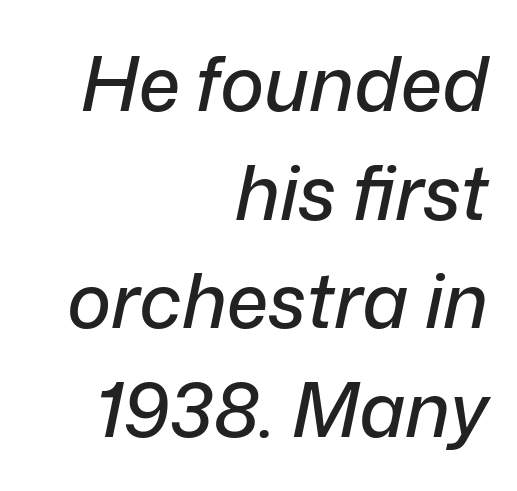
Q: Is the text italic (slanted)? A: Yes, it leans right by about 12 degrees.
Q: Is the text underlined? A: No.
Q: How is the paragraph aligned? A: Right-aligned.
Q: Is the spacing between letters normal or unusually wide? A: Normal.
Q: Is the spacing between lines tight, normal or loose? A: Normal.
Q: Width (condensed, normal, or wide)? A: Normal.
Q: Stroke contrast? A: Low.
Q: x-height? A: Medium.
Q: Monospaced? A: No.
